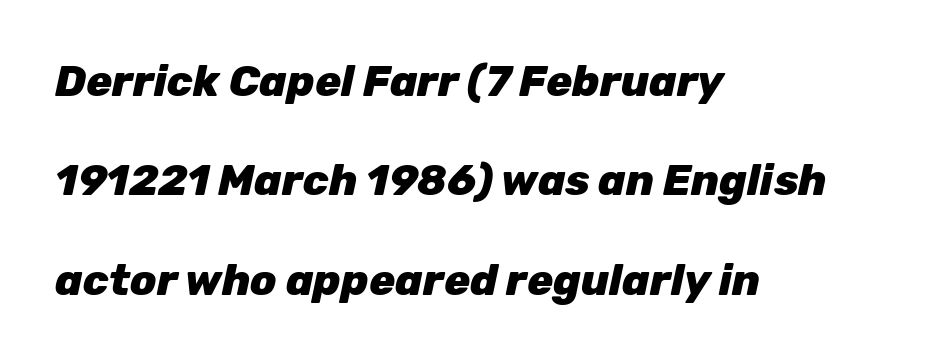
If you measured baseline to baseline, you'd find a long distance. The passage shown leans; its letterforms are oblique. Varying glyph widths throughout — classic text-font behaviour. Heft: maximum for text — a bold. Honestly, the letter spacing is just normal — you wouldn't notice it. The rag falls on the right side of this text block.
